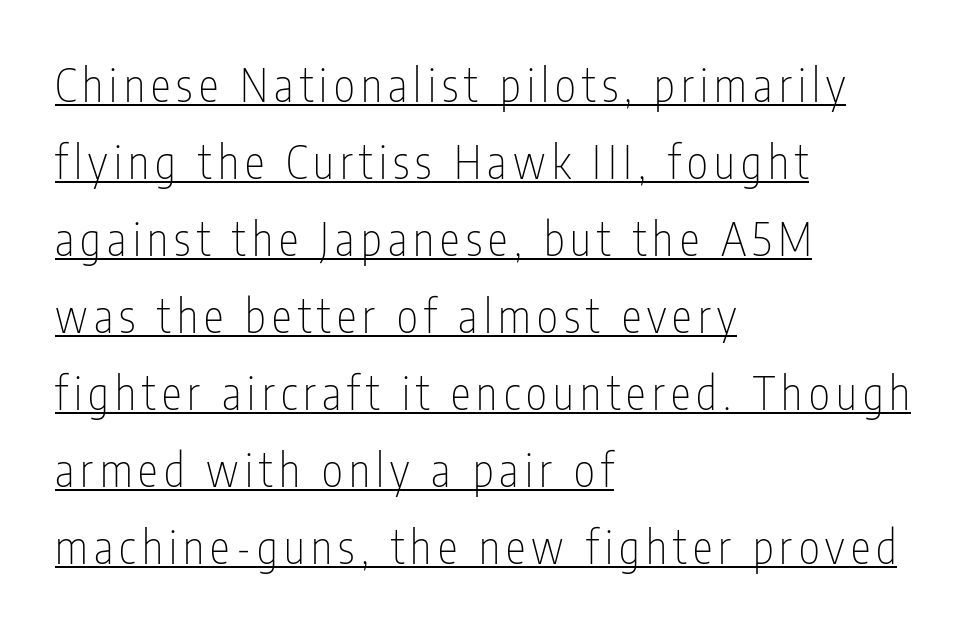
The image shows 45 px thin, condensed sans-serif type, upright; set left-aligned, line spacing 1.71x, underlined; low stroke contrast and a medium x-height.
